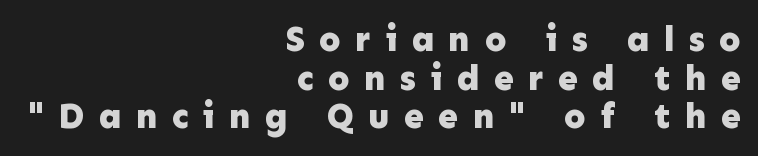
The image shows 36 px bold sans-serif type, upright; set right-aligned, tight line spacing (1.07x), unusually wide letter spacing (+0.39 em), not underlined; low stroke contrast and a medium x-height.
